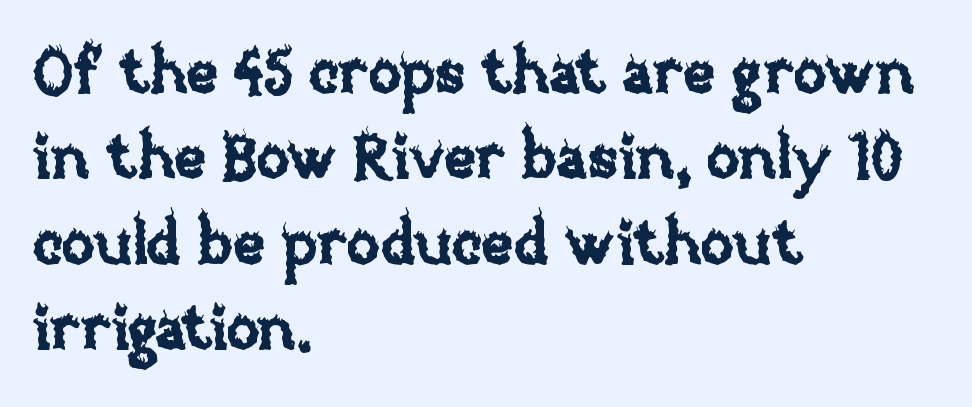
Character widths vary here, with narrow letters taking less room than wide ones. The space directly below the letters is spotless. A normal amount of white space separates one row of letters from the next. One-word summary of the alignment: left. No extra tracking has been applied to these lines.
